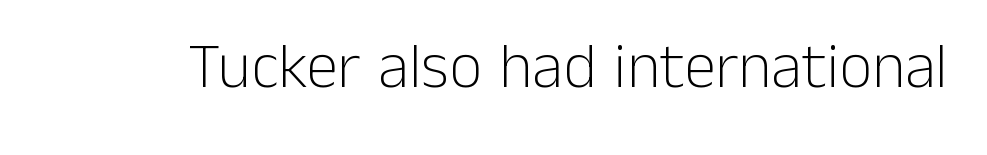
The image shows 64 px light sans-serif type, upright; set normal letter spacing, not underlined; low stroke contrast and a medium x-height.
